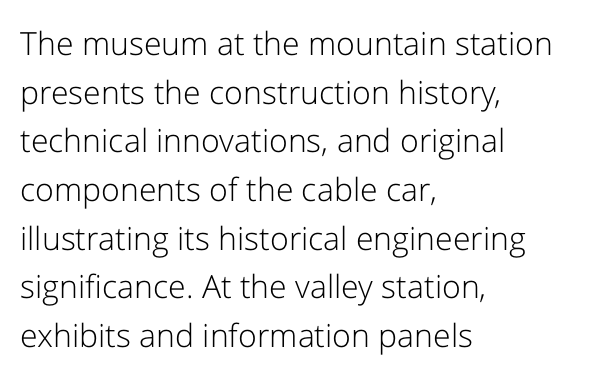
Nothing sits at the stroke ends, so this counts as sans-serif. Each row of text sits above clean, open space. The cut favours lightness, reaching ordinary text weight at its darkest. Is this a fixed-width face? No — the glyphs have proportional, varying widths. A classic flush-left, rag-right setting is used for this passage. These lines keep a tight, regular rhythm from letter to letter.
